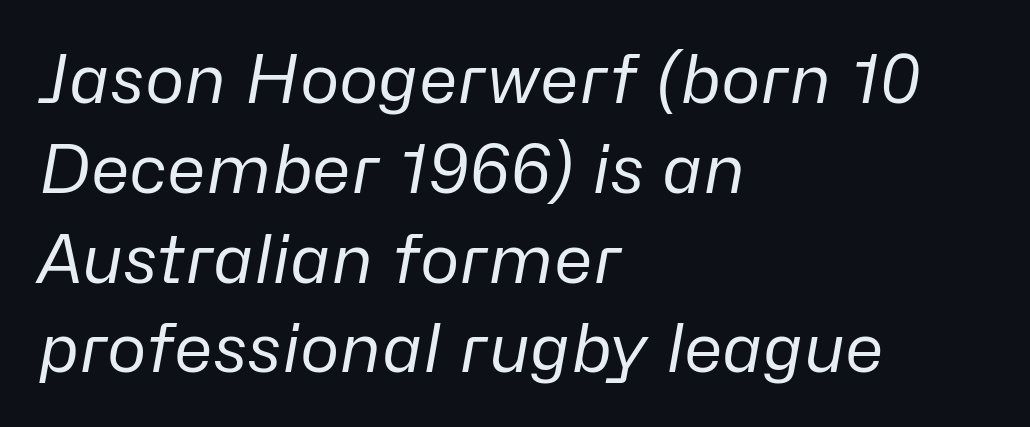
The lines sit at an ordinary, default distance from one another. Letters have the restrained weight of plain body copy at most. The passage shown is typed in a proportional face where columns would drift. There's an unmistakable incline to the writing here.
